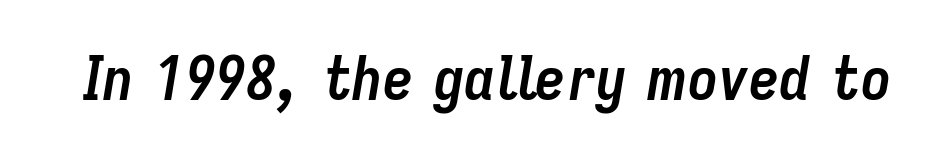
{"italic": "yes", "lean": "right", "slant_degrees": 9, "bold": "yes", "weight": "semibold", "width": "condensed", "stroke_contrast": "low", "x_height": "medium", "monospaced": "no", "underline": "no", "letter_spacing": "normal", "letter_spacing_em": 0.0, "glyph_px": 61}
